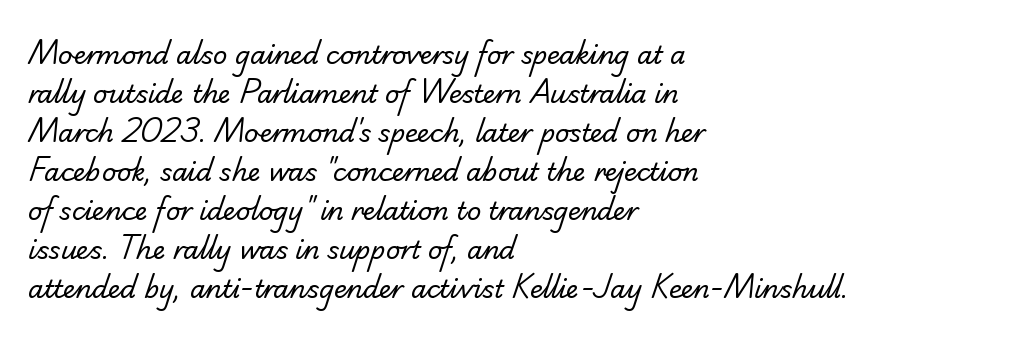
The image shows 25 px text type; set left-aligned, normal line spacing (1.56x), normal letter spacing, not underlined.
